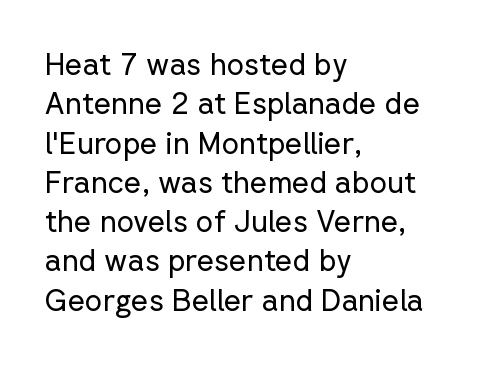
Is the stroke heavy? The answer is a plain regular-or-lighter. Does the copy run flush right? No — it runs flush left. Line spacing here is normal. The letters carry no serifs — their stems end cleanly without finishing strokes. The rendering keeps characters at their native spacing.
